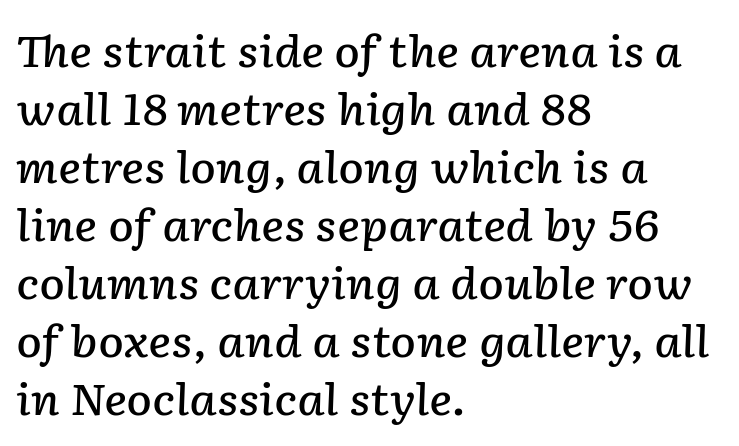
{"italic": "yes", "lean": "right", "slant_degrees": 2, "bold": "semi", "weight": "semibold", "width": "normal", "stroke_contrast": "low", "x_height": "medium", "monospaced": "no", "underline": "no", "align": "left", "line_spacing": "normal", "line_spacing_ratio": 1.35, "letter_spacing": "normal", "letter_spacing_em": 0.0, "glyph_px": 43}
